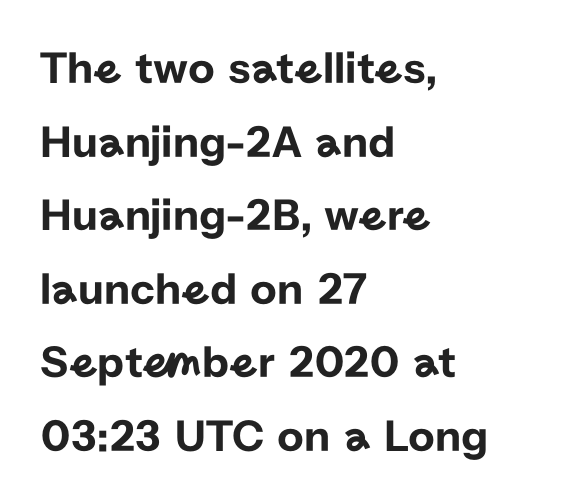
{"serif": "no", "italic": "no", "width": "normal", "stroke_contrast": "low", "x_height": "medium", "monospaced": "no", "underline": "no", "align": "left", "line_spacing": "normal", "line_spacing_ratio": 1.6, "letter_spacing": "normal", "letter_spacing_em": 0.0, "glyph_px": 46}
